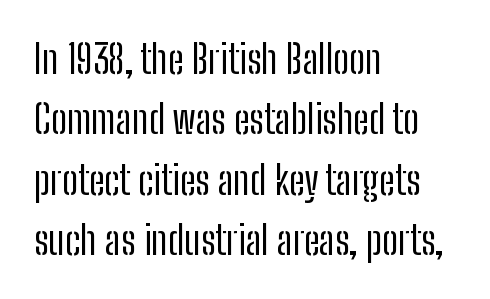
Q: Is the text bold? A: No.
Q: Is the text italic (slanted)? A: No, it is upright.
Q: Is the typeface a serif or a sans-serif typeface? A: Sans-serif.
Q: Is the text underlined? A: No.
Q: How is the paragraph aligned? A: Left-aligned.
Q: Is the spacing between letters normal or unusually wide? A: Normal.
Q: Is the spacing between lines tight, normal or loose? A: Normal.
Q: Width (condensed, normal, or wide)? A: Condensed.
Q: Stroke contrast? A: Low.
Q: x-height? A: Medium.
Q: Monospaced? A: No.
